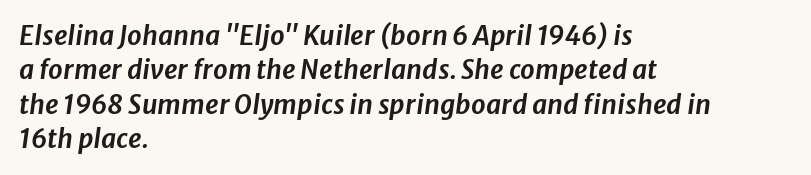
The passage shown has conventional tracking throughout. Each new line begins a customary step beneath the previous one. The glyphs look as if they've been sheared to an angle. The paragraph shown leans on its left margin. Bare-footed words on every line.
